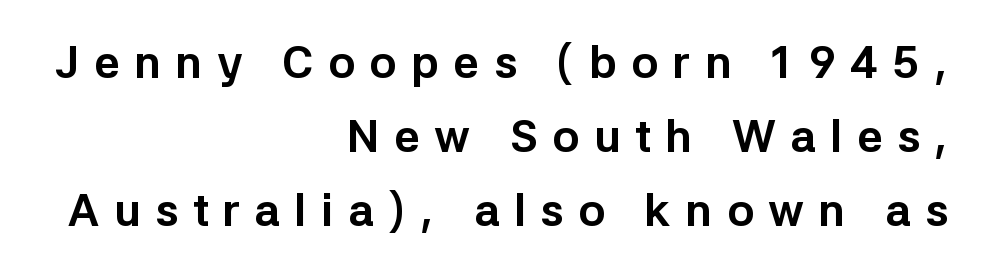
Underline: absent. These lines are rendered in a variable-pitch font. This sample is right-justified, so line beginnings fall wherever the words allow. This is heavy type, rendered in bold.
